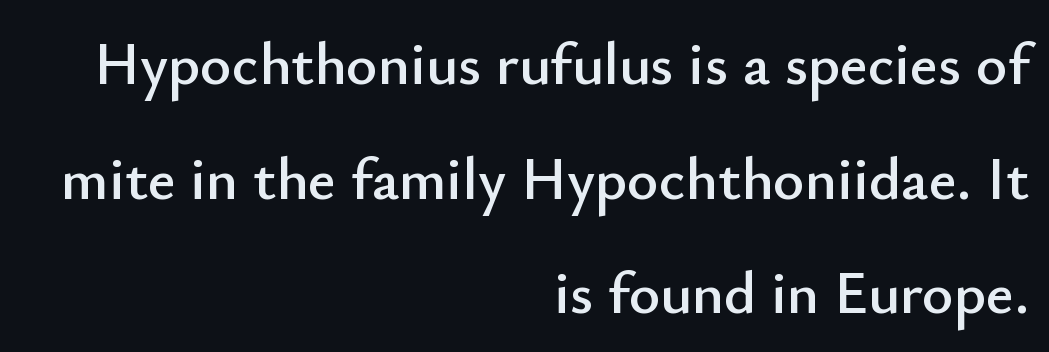
This rendering features lettering with no underline. The font family rendered here belongs to the sans-serif group. The tracking reads as untouched default to a designer's eye. Visually the block forms a straight wall on the right and a jagged coastline on the left. Compared with typical paragraphs, the rows here are farther apart.
